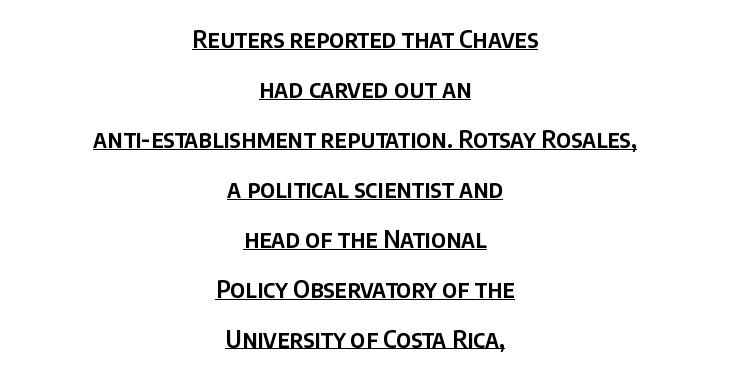
The image shows 24 px text type, upright; set centered, loose line spacing (2.08x), normal letter spacing, underlined.
